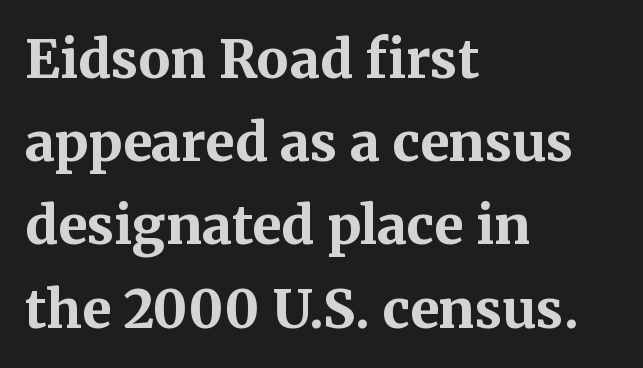
The typesetter chose a ragged-right arrangement here. I'd call this a serif setting — the letters wear small feet. This sample uses an upright cut, with every glyph sitting square on the baseline. Descenders hang freely into open space. Leading: standard.
